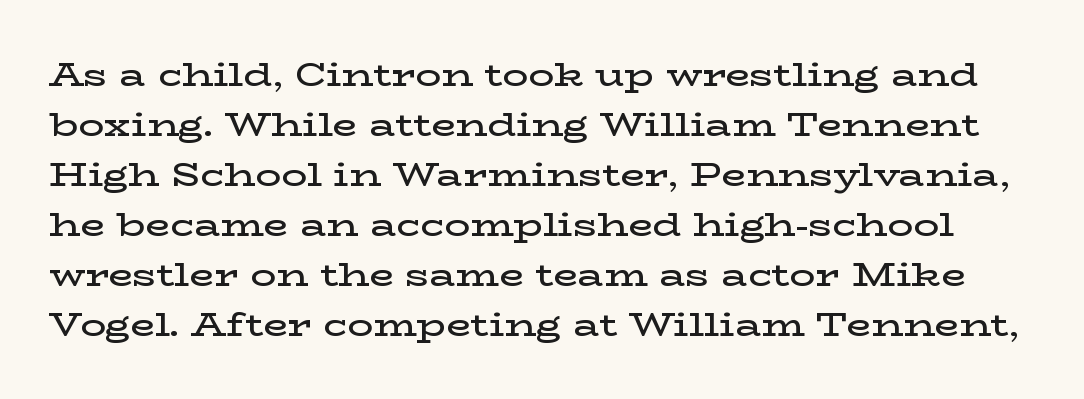
The image shows 32 px semibold, wide serif type, upright; set normal line spacing (1.56x), normal letter spacing, not underlined; low stroke contrast and a medium x-height.
